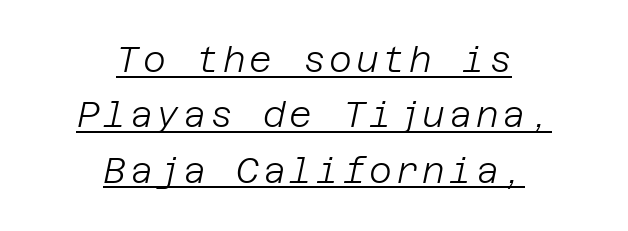
Q: Is the text bold? A: No.
Q: Is the text italic (slanted)? A: Yes, it leans right by about 12 degrees.
Q: Is the text underlined? A: Yes.
Q: How is the paragraph aligned? A: Centered.
Q: Is the spacing between lines tight, normal or loose? A: Normal.
Q: Width (condensed, normal, or wide)? A: Normal.
Q: Stroke contrast? A: Low.
Q: x-height? A: Large.
